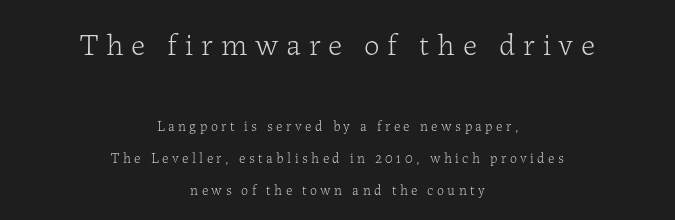
{"serif": "yes", "italic": "no", "bold": "no", "weight": "light", "width": "normal", "stroke_contrast": "low", "x_height": "medium", "monospaced": "no", "underline": "no", "align": "center", "line_spacing": "loose", "line_spacing_ratio": 2.28, "letter_spacing": "wide", "letter_spacing_em": 0.25, "larger_block": "first", "size_ratio": 2.21, "glyph_px": 31}
